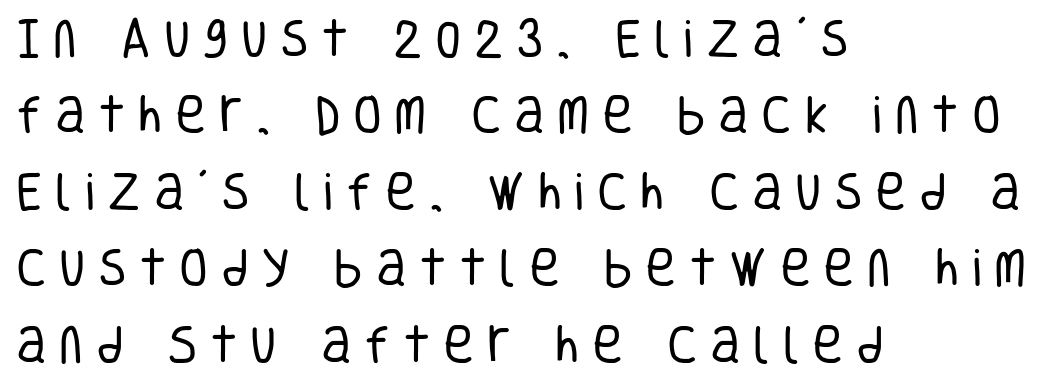
Q: Is the text bold? A: No.
Q: Is the text italic (slanted)? A: No, it is upright.
Q: Is the typeface a serif or a sans-serif typeface? A: Sans-serif.
Q: Is the text underlined? A: No.
Q: How is the paragraph aligned? A: Left-aligned.
Q: Is the spacing between letters normal or unusually wide? A: Unusually wide.
Q: Width (condensed, normal, or wide)? A: Condensed.
Q: Stroke contrast? A: Low.
Q: x-height? A: Large.
Q: Monospaced? A: No.
